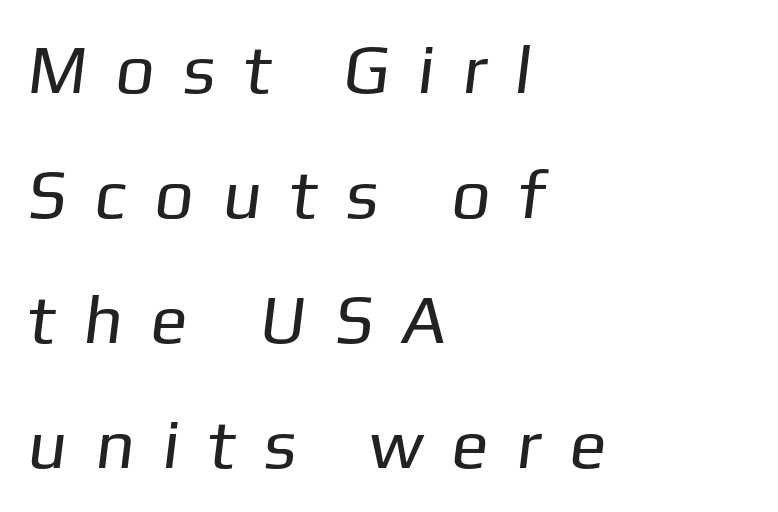
{"serif": "no", "bold": "no", "weight": "regular", "width": "normal", "stroke_contrast": "low", "x_height": "medium", "monospaced": "no", "underline": "no", "align": "left", "line_spacing_ratio": 1.81, "letter_spacing": "wide", "letter_spacing_em": 0.48, "glyph_px": 69}
